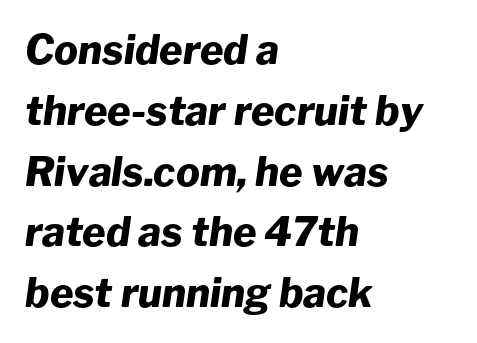
Looking at the ascenders, they clearly lean. This sample has the flowing, uneven cadence of proportional lettering. Caption: standard tracking, unaltered. A classic flush-left, rag-right setting is used for this passage.
